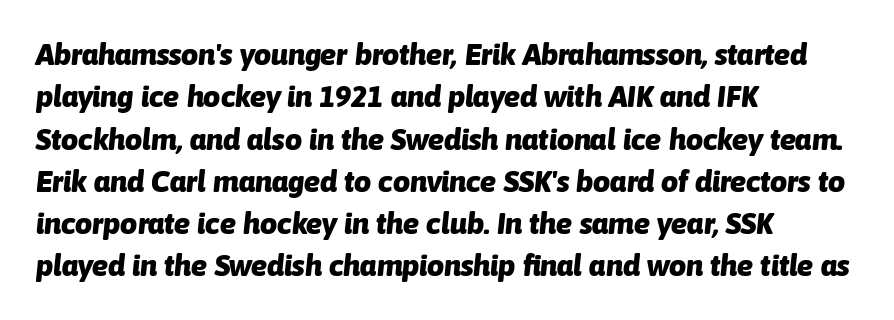
The image shows 30 px heavy type, italic (leaning right); set left-aligned, normal line spacing (1.41x), normal letter spacing, not underlined; low stroke contrast and a medium x-height.
